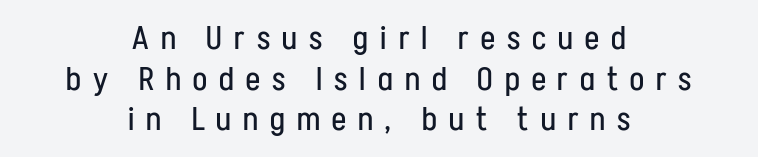
Q: Is the text bold? A: No.
Q: Is the text italic (slanted)? A: No, it is upright.
Q: Is the typeface a serif or a sans-serif typeface? A: Sans-serif.
Q: Is the text underlined? A: No.
Q: How is the paragraph aligned? A: Centered.
Q: Is the spacing between letters normal or unusually wide? A: Unusually wide.
Q: Width (condensed, normal, or wide)? A: Condensed.
Q: Stroke contrast? A: Low.
Q: x-height? A: Medium.
Q: Monospaced? A: No.
